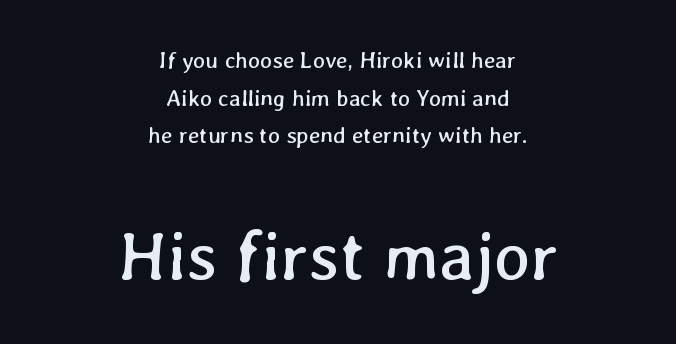
The image shows 69 px regular-weight type; set centered, normal line spacing (1.64x), normal letter spacing, not underlined; the second (bottom) block is 3.0x larger; low stroke contrast and a medium x-height.
